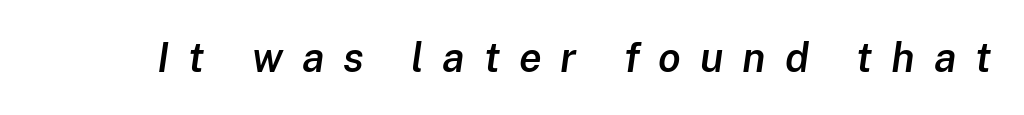
Q: Is the text bold? A: Semi-bold.
Q: Is the text italic (slanted)? A: Yes, it leans right by about 8 degrees.
Q: Is the text underlined? A: No.
Q: Is the spacing between letters normal or unusually wide? A: Unusually wide.
Q: Width (condensed, normal, or wide)? A: Normal.
Q: Stroke contrast? A: Low.
Q: x-height? A: Medium.
Q: Monospaced? A: No.
